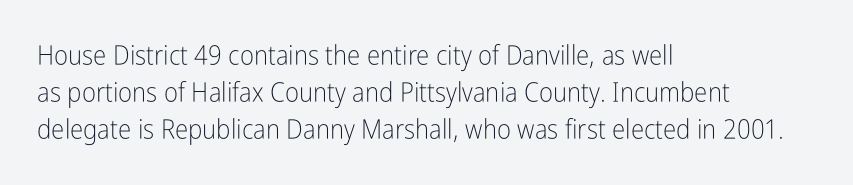
Reading down the block, your eye returns to a fixed left position each line. Tall strokes in this sample are plumb rather than angled. The rendering uses a moderate line-height, typical for paragraphs. This is not heavy type; no bold has been used. Any mark beneath the type? The region is blank. Each word holds together tightly as a unit, with standard inter-letter gaps.
